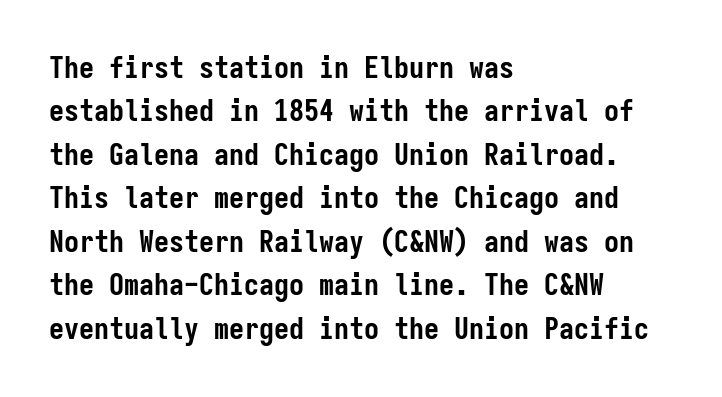
The image shows 30 px semibold, condensed sans-serif type, upright, monospaced; set left-aligned, normal line spacing (1.45x), normal letter spacing, not underlined; low stroke contrast and a medium x-height.
